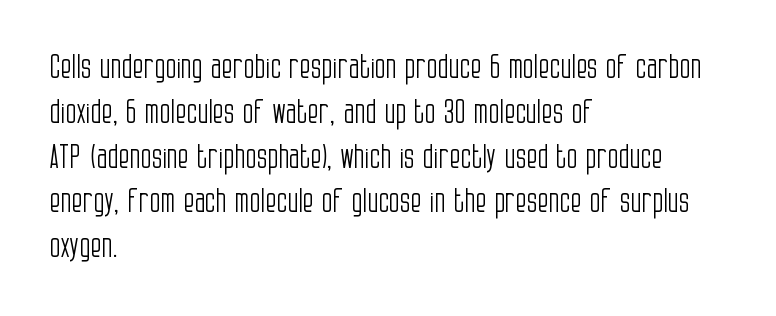
Q: Is the text bold? A: No.
Q: Is the text italic (slanted)? A: No, it is upright.
Q: Is the typeface a serif or a sans-serif typeface? A: Sans-serif.
Q: Is the text underlined? A: No.
Q: How is the paragraph aligned? A: Left-aligned.
Q: Is the spacing between letters normal or unusually wide? A: Normal.
Q: Is the spacing between lines tight, normal or loose? A: Normal.
Q: Width (condensed, normal, or wide)? A: Condensed.
Q: Stroke contrast? A: Low.
Q: x-height? A: Large.
Q: Monospaced? A: No.
